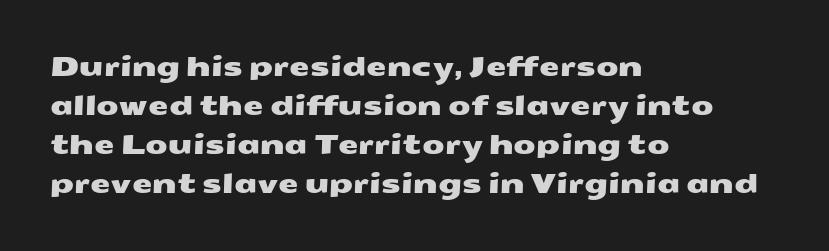
Q: Is the text underlined? A: No.
Q: How is the paragraph aligned? A: Left-aligned.
Q: Is the spacing between letters normal or unusually wide? A: Normal.
Q: Is the spacing between lines tight, normal or loose? A: Normal.
